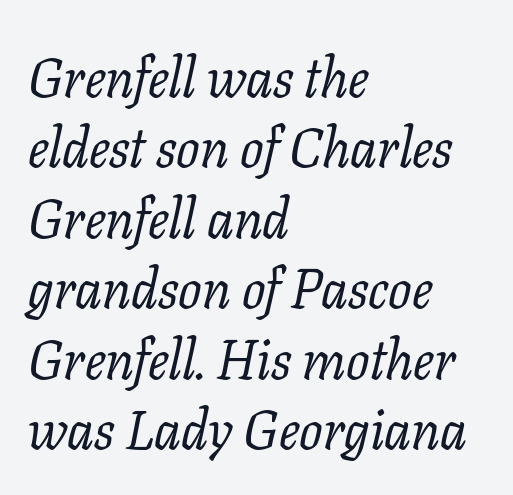
{"serif": "yes", "italic": "yes", "lean": "right", "slant_degrees": 11, "bold": "no", "weight": "regular", "width": "normal", "stroke_contrast": "low", "x_height": "medium", "monospaced": "no", "underline": "no", "align": "left", "line_spacing": "normal", "line_spacing_ratio": 1.28, "letter_spacing": "normal", "letter_spacing_em": 0.0, "glyph_px": 55}
